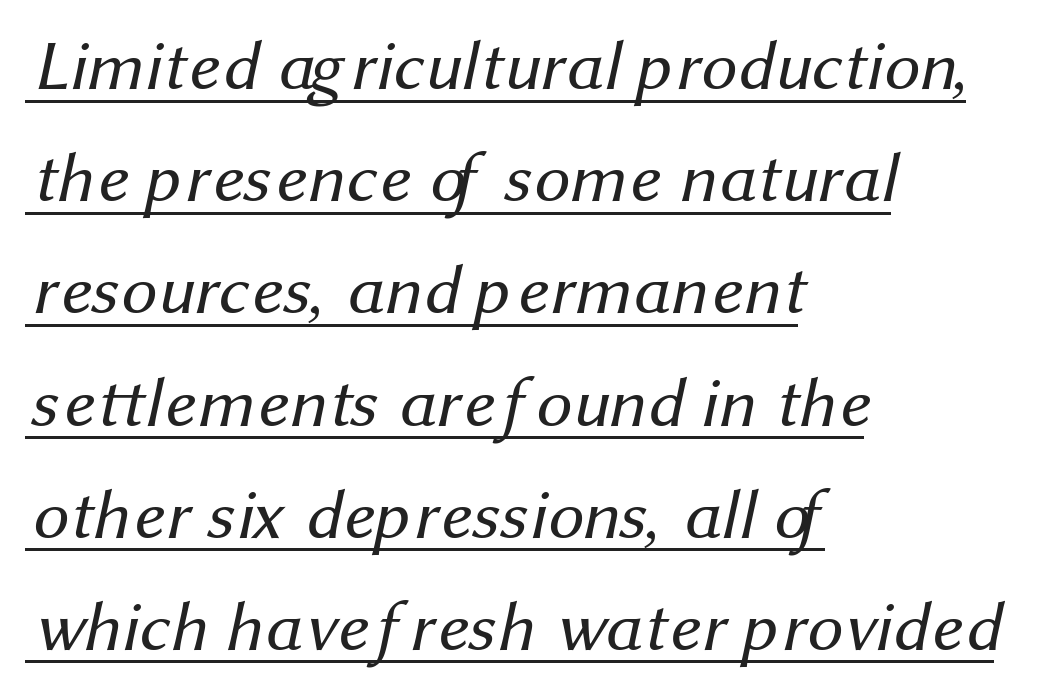
Q: Is the text bold? A: No.
Q: Is the typeface a serif or a sans-serif typeface? A: Sans-serif.
Q: Is the text underlined? A: Yes.
Q: How is the paragraph aligned? A: Left-aligned.
Q: Is the spacing between letters normal or unusually wide? A: Normal.
Q: Is the spacing between lines tight, normal or loose? A: Normal.
Q: Width (condensed, normal, or wide)? A: Normal.
Q: Stroke contrast? A: Medium.
Q: x-height? A: Medium.
Q: Monospaced? A: No.
